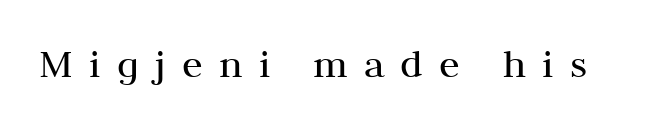
{"serif": "yes", "italic": "no", "bold": "no", "weight": "regular", "width": "normal", "stroke_contrast": "medium", "x_height": "medium", "monospaced": "no", "underline": "no", "letter_spacing": "wide", "letter_spacing_em": 0.39, "glyph_px": 42}
